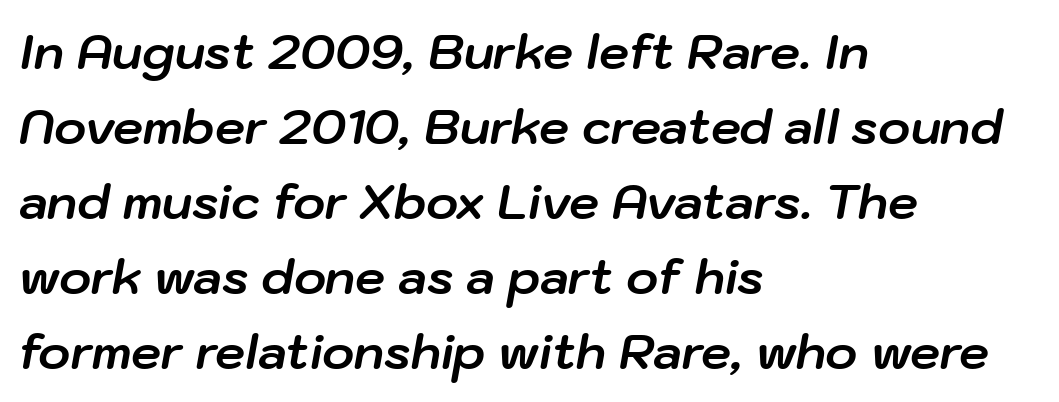
{"italic": "yes", "lean": "right", "slant_degrees": 10, "bold": "yes", "weight": "bold", "width": "normal", "stroke_contrast": "low", "x_height": "medium", "monospaced": "no", "underline": "no", "align": "left", "line_spacing": "normal", "line_spacing_ratio": 1.56, "letter_spacing": "normal", "letter_spacing_em": 0.0, "glyph_px": 48}
